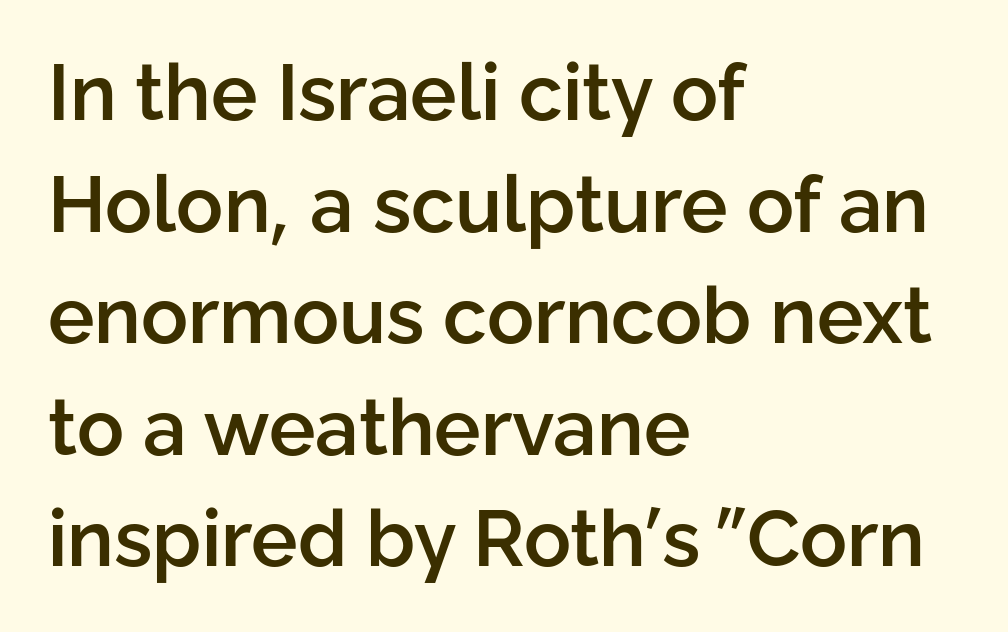
Q: Is the text bold? A: Semi-bold.
Q: Is the text italic (slanted)? A: No, it is upright.
Q: Is the typeface a serif or a sans-serif typeface? A: Sans-serif.
Q: Is the text underlined? A: No.
Q: How is the paragraph aligned? A: Left-aligned.
Q: Is the spacing between letters normal or unusually wide? A: Normal.
Q: Is the spacing between lines tight, normal or loose? A: Normal.
Q: Width (condensed, normal, or wide)? A: Normal.
Q: Stroke contrast? A: Low.
Q: x-height? A: Medium.
Q: Monospaced? A: No.
